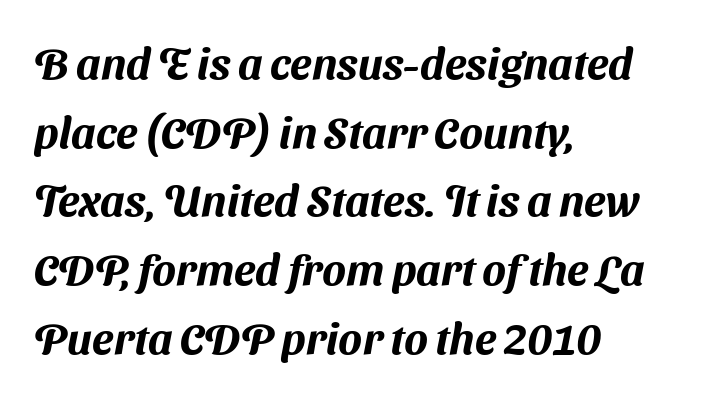
The image shows 44 px sans-serif type; set left-aligned, normal line spacing (1.56x), normal letter spacing, not underlined; medium stroke contrast and a medium x-height.
